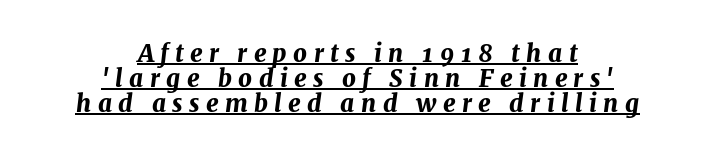
Closely set lines give the paragraph a compact silhouette. The text block is weighted toward neither margin, spreading evenly from the middle. The type is letterspaced generously, with wide tracking. Looking at the ascenders, they clearly lean. Heavy-handed strokes throughout: this text is bold. Honestly, the underline is the first thing you notice here.
